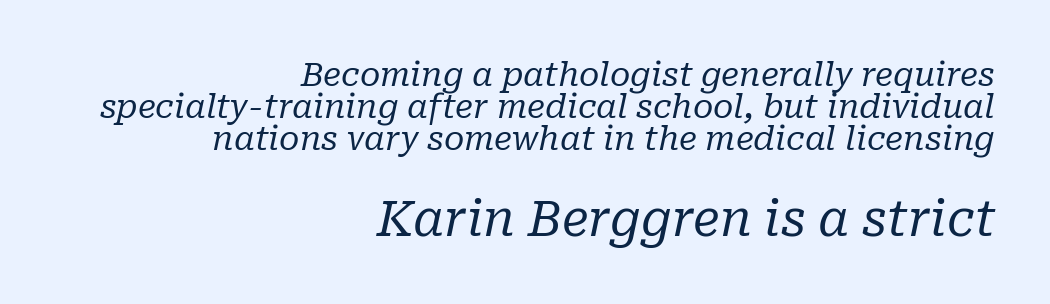
The image shows 49 px regular-weight serif type, italic (leaning right); set right-aligned, tight line spacing (0.97x), normal letter spacing, not underlined; the second (bottom) block is 1.48x larger; low stroke contrast and a medium x-height.
